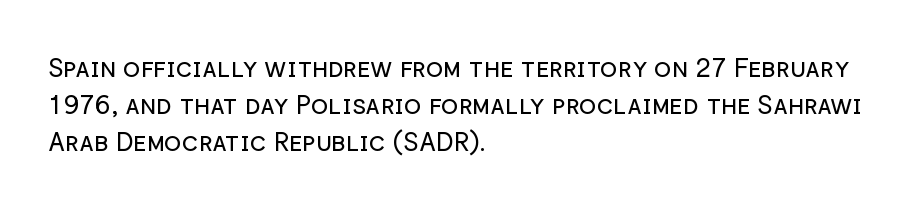
The rendering anchors every line to the left-hand side. A clean baseline with only descenders dipping below it. No chunkiness to these letters — they're not bold. Leading matches the norm, producing a regular column. Ascenders rise straight up at ninety degrees. Nobody touched the tracking dial on this one.
